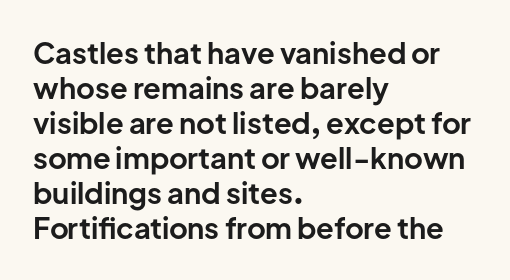
{"serif": "no", "italic": "no", "bold": "yes", "weight": "bold", "width": "normal", "stroke_contrast": "low", "x_height": "medium", "monospaced": "no", "underline": "no", "align": "left", "line_spacing_ratio": 1.21, "letter_spacing": "normal", "letter_spacing_em": 0.0, "glyph_px": 29}
